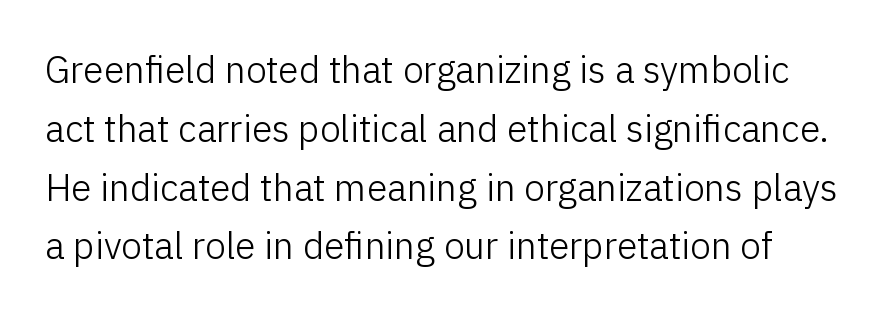
{"serif": "no", "italic": "no", "bold": "no", "weight": "light", "width": "normal", "stroke_contrast": "low", "x_height": "medium", "monospaced": "no", "underline": "no", "line_spacing": "normal", "line_spacing_ratio": 1.59, "letter_spacing": "normal", "letter_spacing_em": 0.0, "glyph_px": 37}
